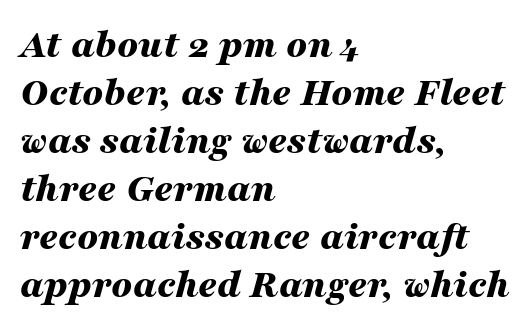
It's the slanting kind of type. Layout note: lines flush left. Between one letter and the next there's only the usual sliver of space. A typesetter would call this proportional, since set widths differ per character.
